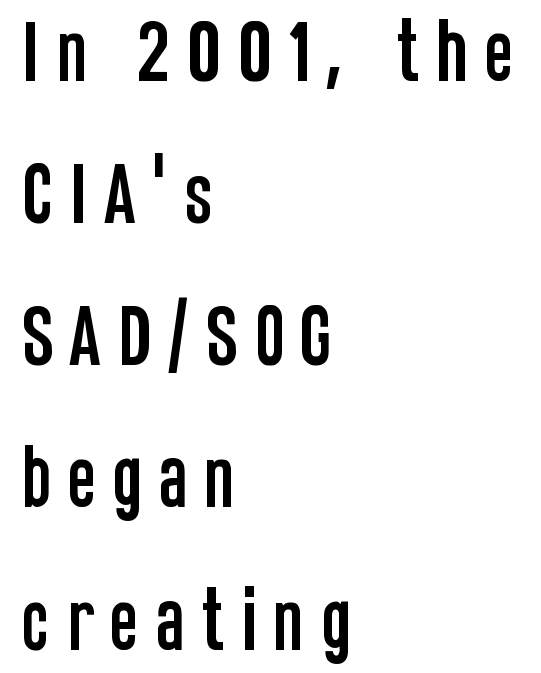
Q: Is the text italic (slanted)? A: No, it is upright.
Q: Is the typeface a serif or a sans-serif typeface? A: Sans-serif.
Q: Is the text underlined? A: No.
Q: How is the paragraph aligned? A: Left-aligned.
Q: Is the spacing between letters normal or unusually wide? A: Unusually wide.
Q: Is the spacing between lines tight, normal or loose? A: Loose.
Q: Width (condensed, normal, or wide)? A: Condensed.
Q: Stroke contrast? A: Low.
Q: x-height? A: Large.
Q: Monospaced? A: No.
